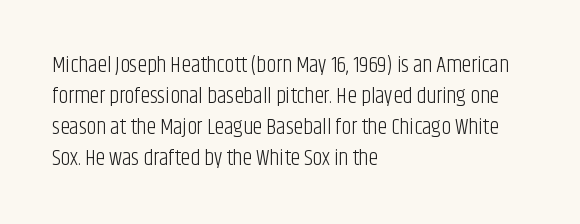
Q: Is the text bold? A: No.
Q: Is the text italic (slanted)? A: No, it is upright.
Q: Is the text underlined? A: No.
Q: How is the paragraph aligned? A: Left-aligned.
Q: Is the spacing between letters normal or unusually wide? A: Normal.
Q: Is the spacing between lines tight, normal or loose? A: Normal.
